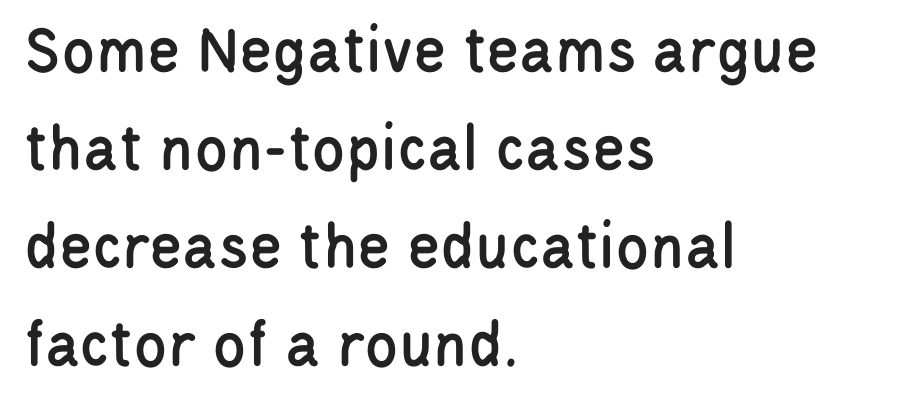
{"serif": "no", "italic": "no", "width": "condensed", "stroke_contrast": "low", "x_height": "large", "monospaced": "no", "underline": "no", "align": "left", "line_spacing": "normal", "line_spacing_ratio": 1.44, "letter_spacing": "normal", "letter_spacing_em": 0.0, "glyph_px": 68}
